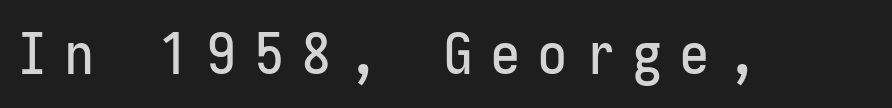
The image shows 57 px condensed sans-serif type, upright, monospaced; set unusually wide letter spacing (+0.33 em), not underlined; low stroke contrast and a medium x-height.
